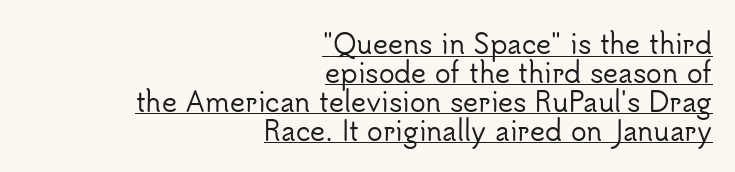
{"italic": "no", "underline": "yes", "align": "right", "line_spacing": "tight", "line_spacing_ratio": 1.11, "letter_spacing": "normal", "letter_spacing_em": 0.0, "glyph_px": 26}
